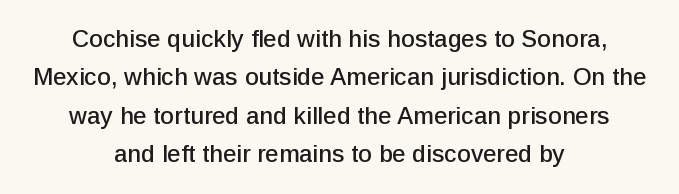
Reading down the block, each line starts at a different indent, mirrored at its end. Reading down the column, the eye jumps a familiar distance to each next line. There is no visible air inserted between adjacent glyphs. A bare baseline throughout the passage. Style check: upright.
